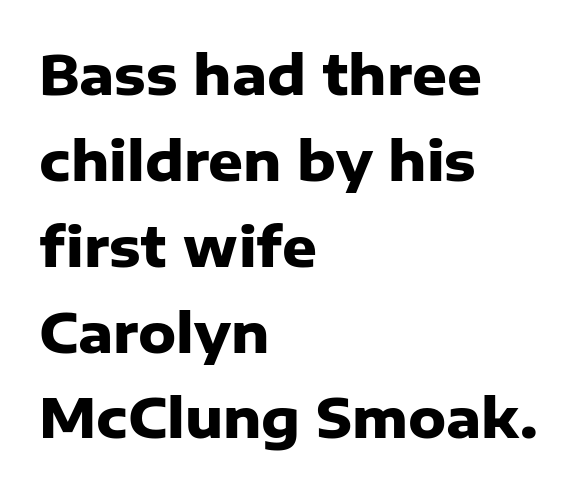
{"serif": "no", "italic": "no", "bold": "yes", "weight": "heavy", "width": "normal", "stroke_contrast": "low", "x_height": "medium", "monospaced": "no", "underline": "no", "align": "left", "line_spacing": "normal", "line_spacing_ratio": 1.59, "letter_spacing": "normal", "letter_spacing_em": 0.0, "glyph_px": 54}
